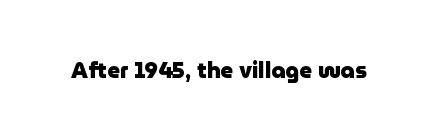
Short note: letters normally spaced. Words float on clear page, feet unadorned. The letters stand upright; this is a roman face. Heavy, bold letterforms.
